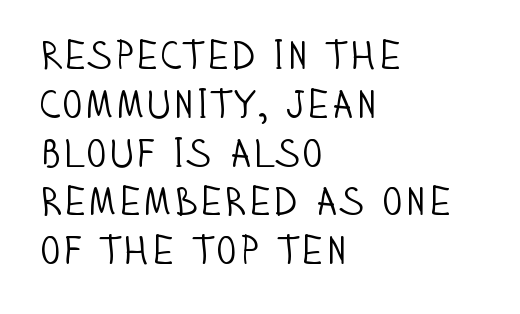
Q: Is the text bold? A: No.
Q: Is the text italic (slanted)? A: No, it is upright.
Q: Is the typeface a serif or a sans-serif typeface? A: Sans-serif.
Q: Is the text underlined? A: No.
Q: How is the paragraph aligned? A: Left-aligned.
Q: Is the spacing between letters normal or unusually wide? A: Normal.
Q: Width (condensed, normal, or wide)? A: Condensed.
Q: Stroke contrast? A: Low.
Q: x-height? A: Large.
Q: Monospaced? A: No.
